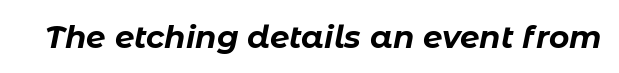
Q: Is the text bold? A: Yes.
Q: Is the text italic (slanted)? A: Yes, it leans right by about 11 degrees.
Q: Is the text underlined? A: No.
Q: Is the spacing between letters normal or unusually wide? A: Normal.
Q: Width (condensed, normal, or wide)? A: Normal.
Q: Stroke contrast? A: Low.
Q: x-height? A: Medium.
Q: Monospaced? A: No.
